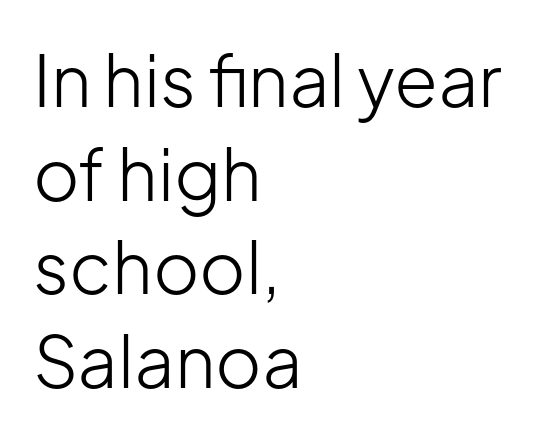
Q: Is the text bold? A: No.
Q: Is the text italic (slanted)? A: No, it is upright.
Q: Is the typeface a serif or a sans-serif typeface? A: Sans-serif.
Q: Is the text underlined? A: No.
Q: How is the paragraph aligned? A: Left-aligned.
Q: Is the spacing between letters normal or unusually wide? A: Normal.
Q: Is the spacing between lines tight, normal or loose? A: Normal.
Q: Width (condensed, normal, or wide)? A: Normal.
Q: Stroke contrast? A: Low.
Q: x-height? A: Medium.
Q: Monospaced? A: No.
